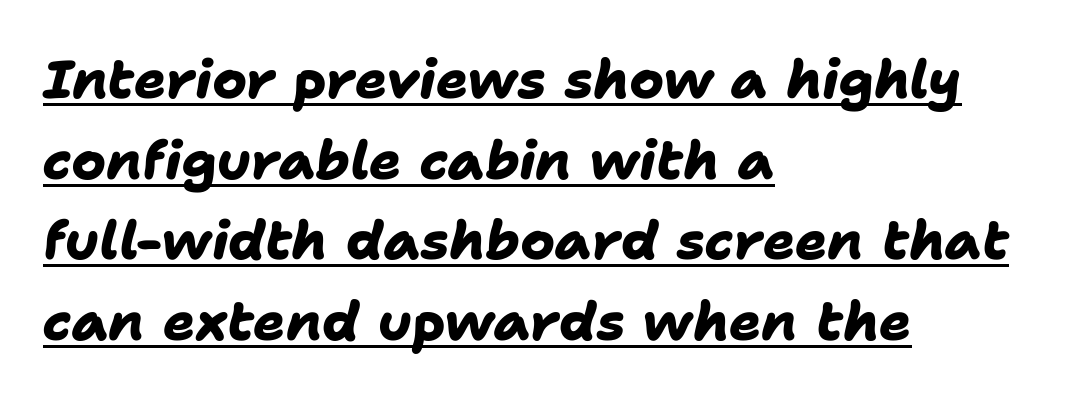
You can see a thin bar hugging the bottom of the glyphs. The block of text has a typical density, with ordinary space between rows. Unlike a traditional serif, this face leaves its strokes unadorned. The letters are bold, with thick, heavy strokes.
